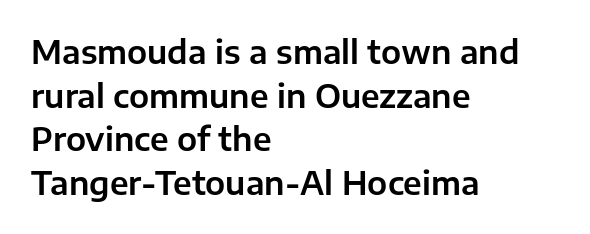
The image shows 32 px sans-serif type, upright; set left-aligned, normal line spacing (1.36x), normal letter spacing, not underlined; low stroke contrast and a medium x-height.
